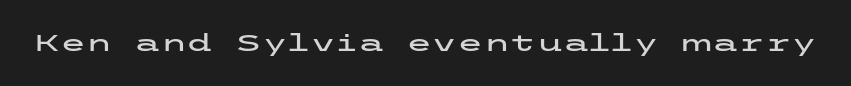
Observe the ordinary spacing: letters are neighbours, not strangers. Underline: absent. Rendered with straight, roman letterforms.
